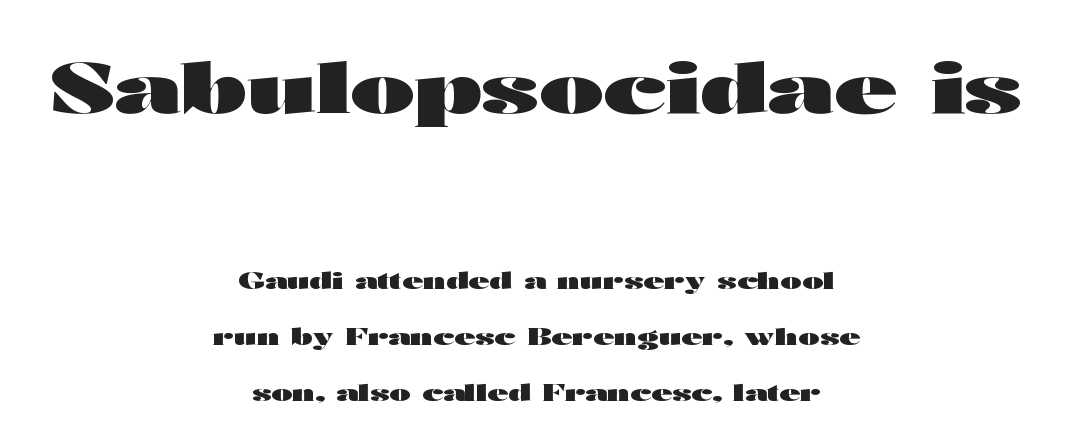
The image shows 69 px heavy, wide type, upright; set centered, loose line spacing (2.44x), normal letter spacing, not underlined; the first (top) block is 3.0x larger; high stroke contrast and a medium x-height.
